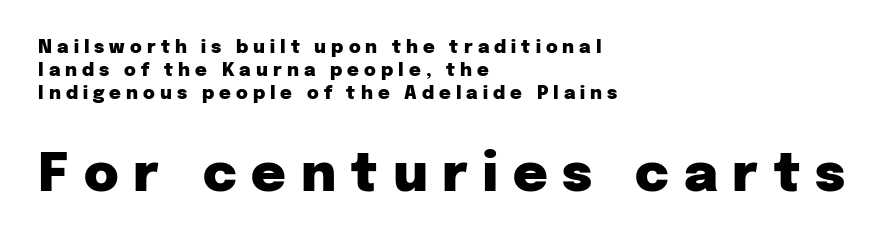
{"serif": "no", "italic": "no", "bold": "yes", "weight": "heavy", "width": "normal", "stroke_contrast": "low", "x_height": "medium", "monospaced": "no", "underline": "no", "align": "left", "line_spacing": "normal", "line_spacing_ratio": 1.27, "letter_spacing": "wide", "letter_spacing_em": 0.28, "larger_block": "second", "size_ratio": 2.94, "glyph_px": 53}
